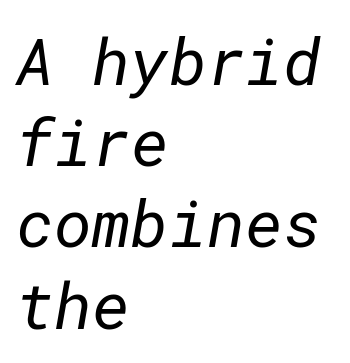
Q: Is the text bold? A: No.
Q: Is the typeface a serif or a sans-serif typeface? A: Sans-serif.
Q: Is the text underlined? A: No.
Q: How is the paragraph aligned? A: Left-aligned.
Q: Is the spacing between letters normal or unusually wide? A: Normal.
Q: Is the spacing between lines tight, normal or loose? A: Normal.
Q: Width (condensed, normal, or wide)? A: Normal.
Q: Stroke contrast? A: Low.
Q: x-height? A: Medium.
